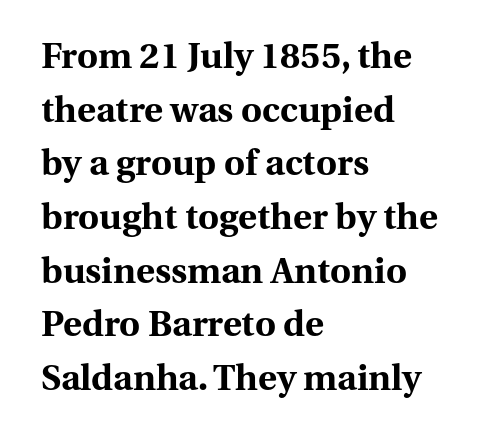
{"serif": "yes", "italic": "no", "bold": "yes", "weight": "bold", "width": "normal", "stroke_contrast": "medium", "x_height": "medium", "monospaced": "no", "underline": "no", "align": "left", "line_spacing": "normal", "line_spacing_ratio": 1.49, "letter_spacing": "normal", "letter_spacing_em": 0.0, "glyph_px": 36}
